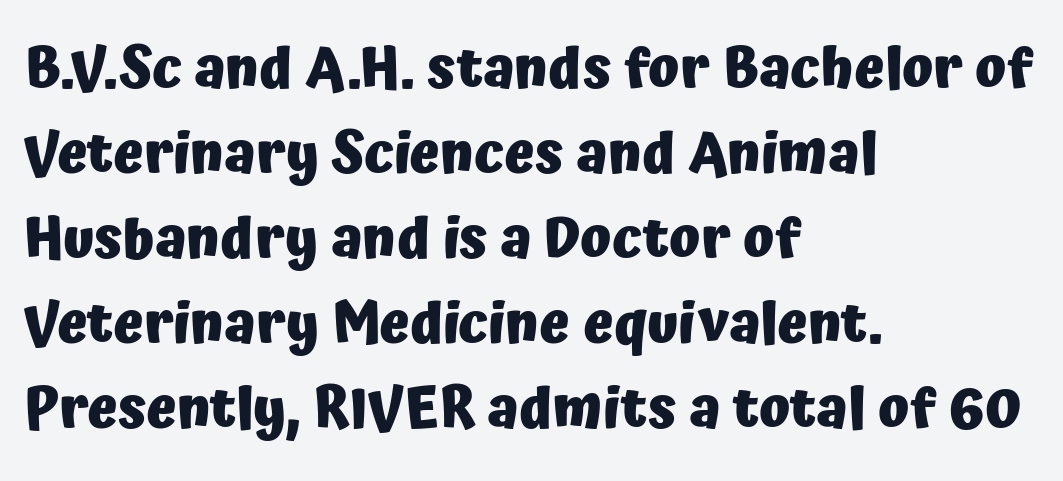
The image shows 57 px heavy sans-serif type, upright; set left-aligned, normal line spacing (1.49x), normal letter spacing, not underlined; low stroke contrast and a medium x-height.
